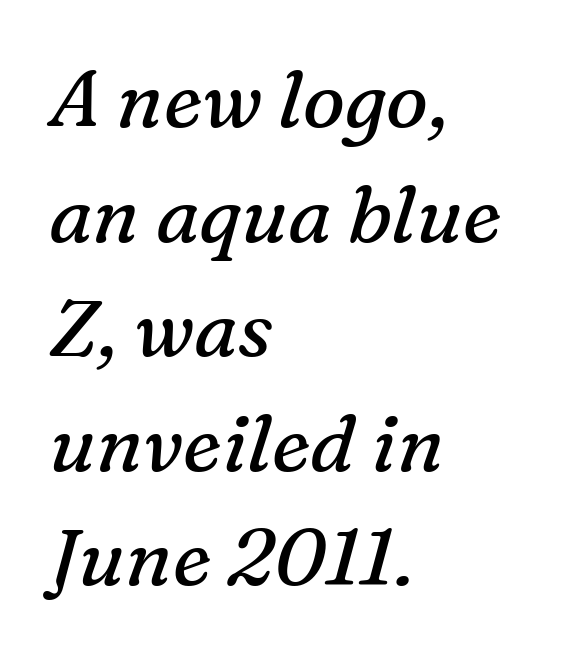
Counters stay open thanks to moderate or lighter strokes. Interline gaps are of average width in this sample. Do the characters align in a grid? No, the font is proportional. Inter-character spacing is left at the font's built-in metrics. The ragged edge is on the right, which tells us the setting is flush left.
